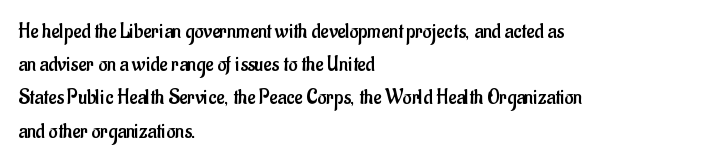
Q: Is the text bold? A: No.
Q: Is the text italic (slanted)? A: No, it is upright.
Q: Is the text underlined? A: No.
Q: How is the paragraph aligned? A: Left-aligned.
Q: Is the spacing between letters normal or unusually wide? A: Normal.
Q: Is the spacing between lines tight, normal or loose? A: Normal.
